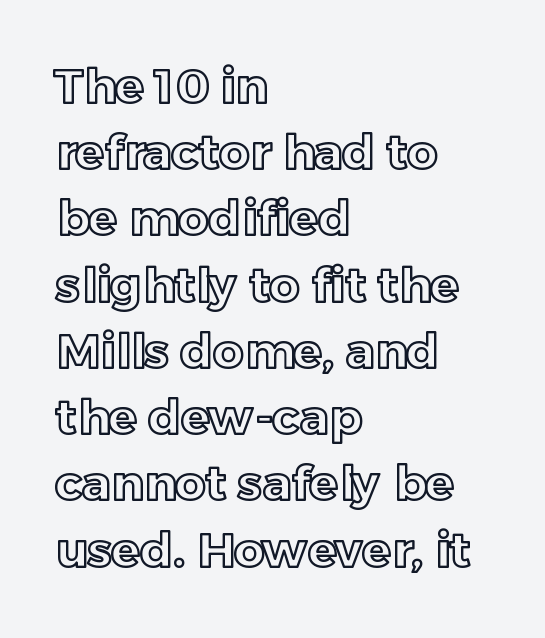
Q: Is the text italic (slanted)? A: No, it is upright.
Q: Is the text underlined? A: No.
Q: How is the paragraph aligned? A: Left-aligned.
Q: Is the spacing between letters normal or unusually wide? A: Normal.
Q: Is the spacing between lines tight, normal or loose? A: Normal.
Q: Width (condensed, normal, or wide)? A: Normal.
Q: x-height? A: Medium.
Q: Monospaced? A: No.
